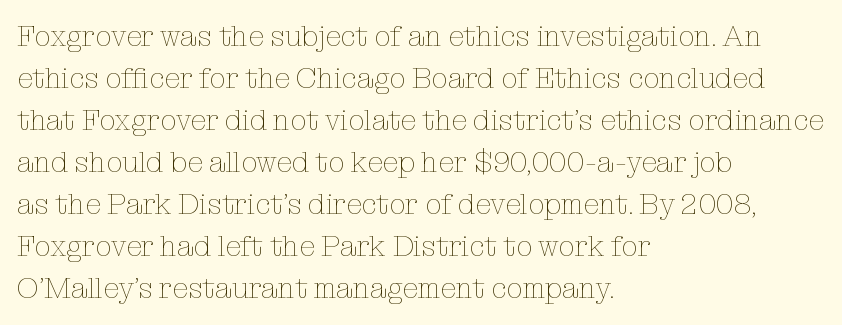
The image shows 29 px thin type, upright; set left-aligned, normal line spacing (1.45x), normal letter spacing, not underlined; low stroke contrast and a medium x-height.
